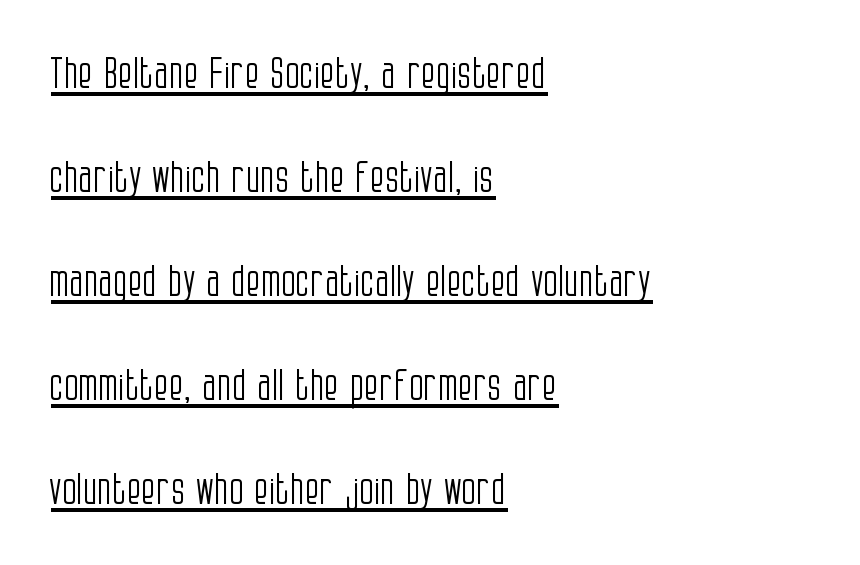
Q: Is the text bold? A: No.
Q: Is the text italic (slanted)? A: No, it is upright.
Q: Is the typeface a serif or a sans-serif typeface? A: Sans-serif.
Q: Is the text underlined? A: Yes.
Q: How is the paragraph aligned? A: Left-aligned.
Q: Is the spacing between letters normal or unusually wide? A: Normal.
Q: Is the spacing between lines tight, normal or loose? A: Loose.
Q: Width (condensed, normal, or wide)? A: Condensed.
Q: Stroke contrast? A: Low.
Q: x-height? A: Large.
Q: Monospaced? A: No.
